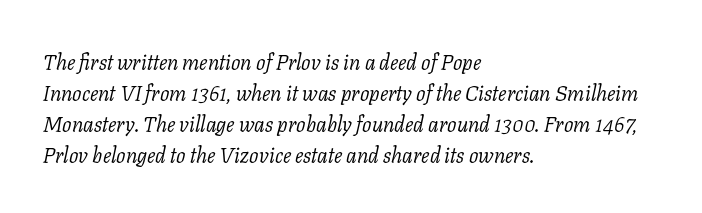
Q: Is the text bold? A: No.
Q: Is the text italic (slanted)? A: Yes, it leans right by about 11 degrees.
Q: Is the text underlined? A: No.
Q: How is the paragraph aligned? A: Left-aligned.
Q: Is the spacing between letters normal or unusually wide? A: Normal.
Q: Is the spacing between lines tight, normal or loose? A: Normal.
